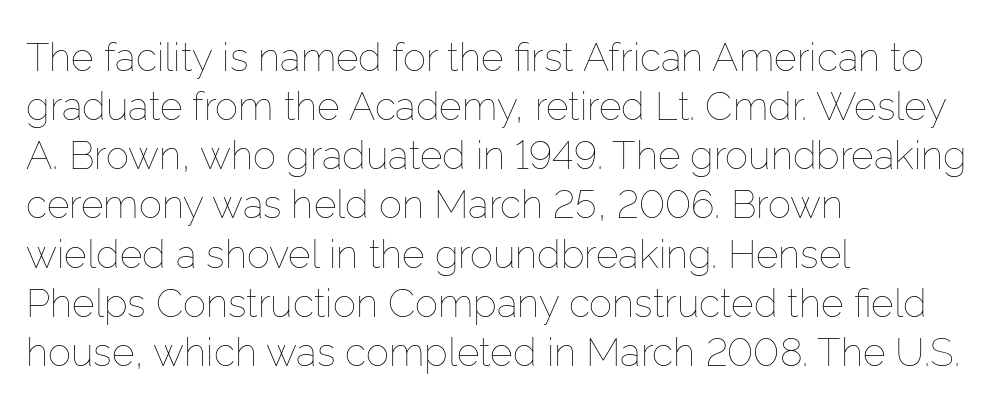
The image shows 39 px thin type, upright; set left-aligned, normal line spacing (1.26x), normal letter spacing, not underlined; low stroke contrast and a medium x-height.
